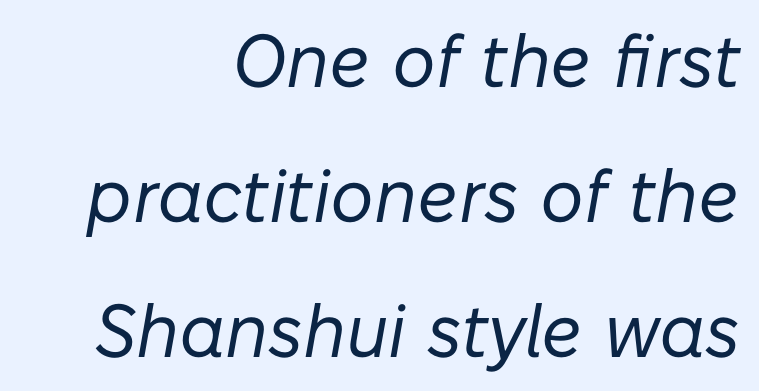
{"italic": "yes", "lean": "right", "slant_degrees": 10, "bold": "no", "weight": "regular", "width": "normal", "stroke_contrast": "low", "x_height": "medium", "monospaced": "no", "underline": "no", "align": "right", "line_spacing_ratio": 1.8, "letter_spacing": "normal", "letter_spacing_em": 0.0, "glyph_px": 75}
